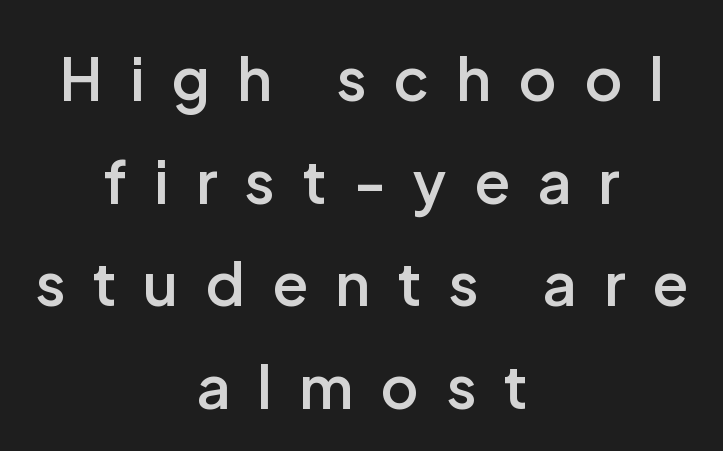
Q: Is the text bold? A: Semi-bold.
Q: Is the text italic (slanted)? A: No, it is upright.
Q: Is the typeface a serif or a sans-serif typeface? A: Sans-serif.
Q: Is the text underlined? A: No.
Q: How is the paragraph aligned? A: Centered.
Q: Is the spacing between letters normal or unusually wide? A: Unusually wide.
Q: Width (condensed, normal, or wide)? A: Normal.
Q: Stroke contrast? A: Low.
Q: x-height? A: Medium.
Q: Monospaced? A: No.
